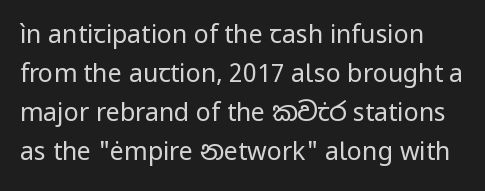
{"italic": "no", "bold": "no", "underline": "no", "line_spacing": "normal", "line_spacing_ratio": 1.56, "letter_spacing": "normal", "letter_spacing_em": 0.0, "glyph_px": 25}
